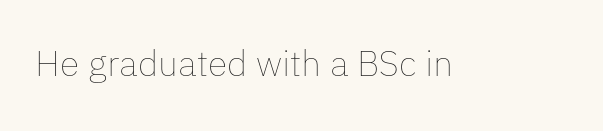
Quick note: underline off. This sample uses an upright cut, with every glyph sitting square on the baseline. Students, note that the glyphs here touch the page at normal intervals. The letters advance in unequal steps, a hallmark of proportional type. Stroke mass is kept to a normal reading level or below.
